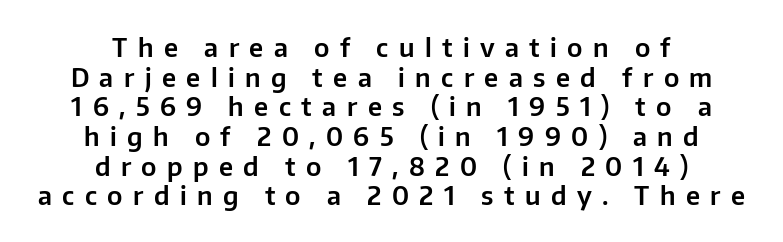
{"italic": "no", "underline": "no", "align": "center", "line_spacing": "tight", "line_spacing_ratio": 1.14, "letter_spacing": "wide", "letter_spacing_em": 0.4, "glyph_px": 26}
